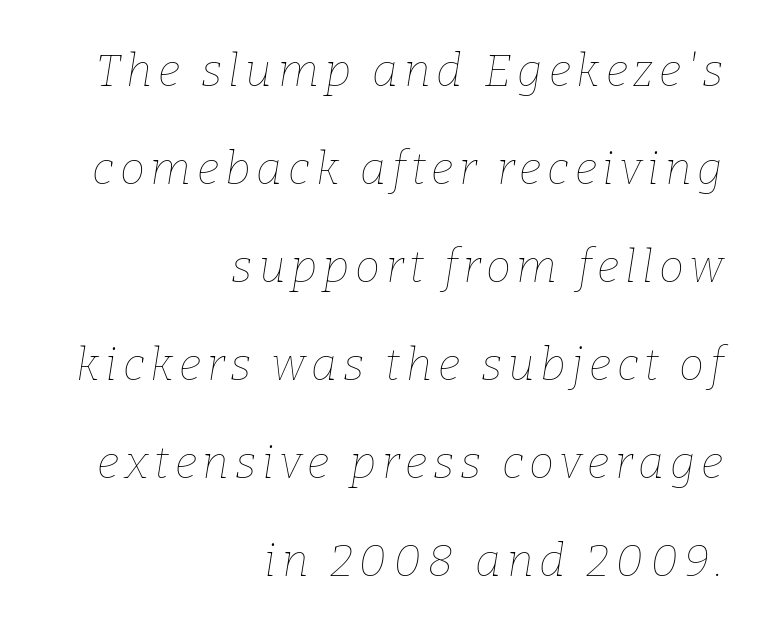
The image shows 45 px thin type, italic (leaning right); set right-aligned, loose line spacing (2.18x), not underlined; low stroke contrast and a medium x-height.
